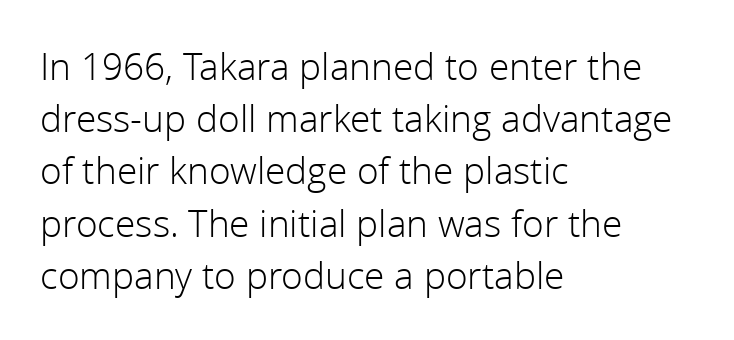
{"serif": "no", "italic": "no", "bold": "no", "weight": "light", "width": "normal", "x_height": "medium", "monospaced": "no", "underline": "no", "align": "left", "line_spacing": "normal", "line_spacing_ratio": 1.41, "letter_spacing": "normal", "letter_spacing_em": 0.0, "glyph_px": 37}
